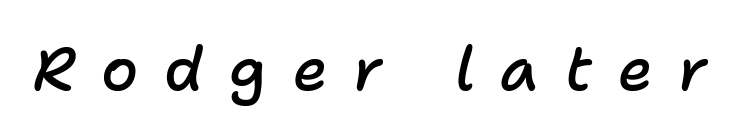
{"italic": "yes", "lean": "right", "slant_degrees": 11, "bold": "semi", "weight": "semibold", "width": "normal", "stroke_contrast": "low", "x_height": "medium", "monospaced": "no", "underline": "no", "letter_spacing": "wide", "letter_spacing_em": 0.43, "glyph_px": 60}
